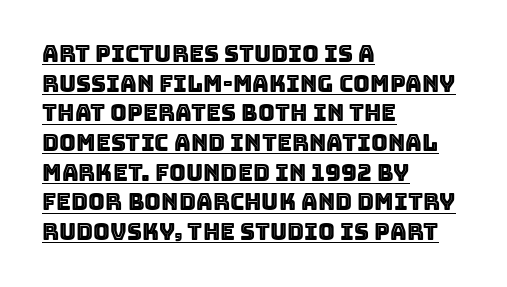
{"italic": "no", "underline": "yes", "align": "left", "line_spacing": "normal", "line_spacing_ratio": 1.29, "letter_spacing": "normal", "letter_spacing_em": 0.0, "glyph_px": 23}
